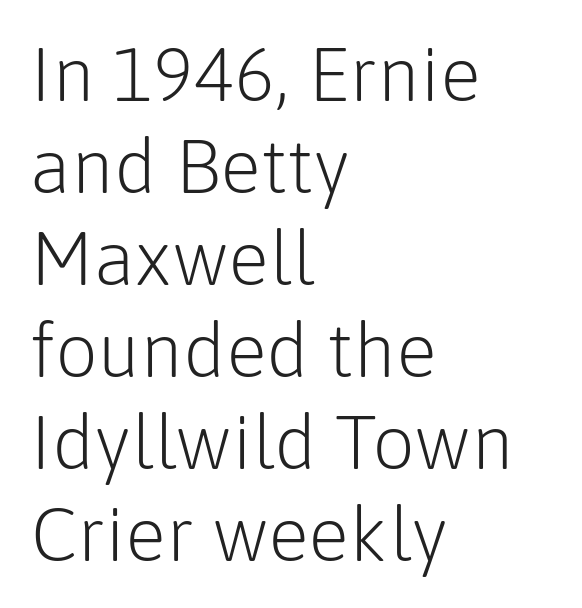
Q: Is the text bold? A: No.
Q: Is the text italic (slanted)? A: No, it is upright.
Q: Is the typeface a serif or a sans-serif typeface? A: Sans-serif.
Q: Is the text underlined? A: No.
Q: How is the paragraph aligned? A: Left-aligned.
Q: Is the spacing between letters normal or unusually wide? A: Normal.
Q: Width (condensed, normal, or wide)? A: Normal.
Q: Stroke contrast? A: Low.
Q: x-height? A: Medium.
Q: Monospaced? A: No.
